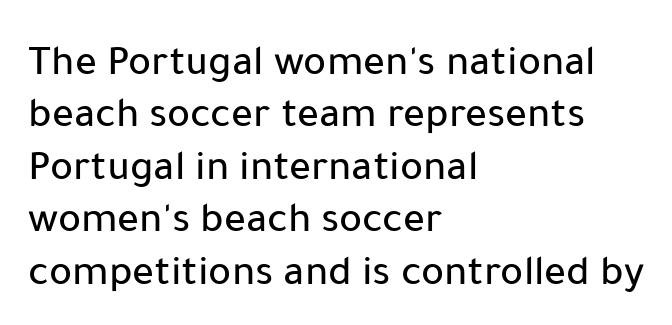
{"serif": "no", "italic": "no", "width": "normal", "stroke_contrast": "low", "x_height": "medium", "monospaced": "no", "underline": "no", "align": "left", "line_spacing_ratio": 1.22, "letter_spacing": "normal", "letter_spacing_em": 0.0, "glyph_px": 43}
